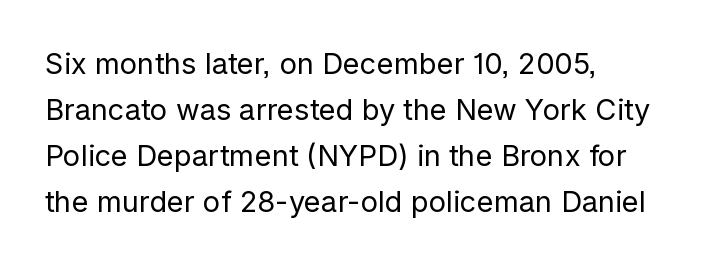
Clear beneath every line of the passage. Which margin do the lines hug? The left one — the right edge is uneven. Each letter keeps its own natural width here, so spacing adapts to shape. Is the stroke heavy? The answer is a plain regular-or-lighter.
